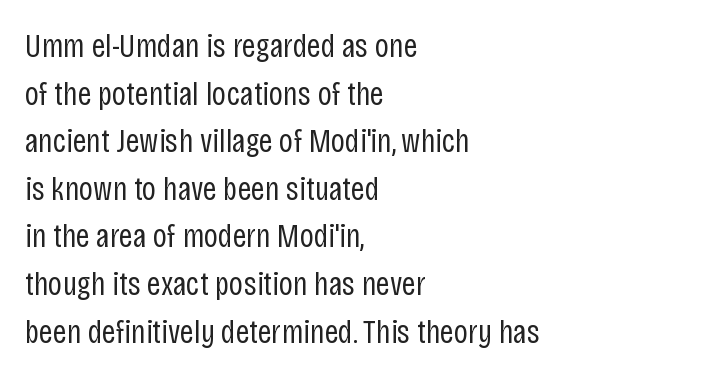
Q: Is the text bold? A: No.
Q: Is the text italic (slanted)? A: No, it is upright.
Q: Is the typeface a serif or a sans-serif typeface? A: Sans-serif.
Q: Is the text underlined? A: No.
Q: How is the paragraph aligned? A: Left-aligned.
Q: Is the spacing between letters normal or unusually wide? A: Normal.
Q: Is the spacing between lines tight, normal or loose? A: Normal.
Q: Width (condensed, normal, or wide)? A: Condensed.
Q: Stroke contrast? A: Low.
Q: x-height? A: Large.
Q: Monospaced? A: No.
